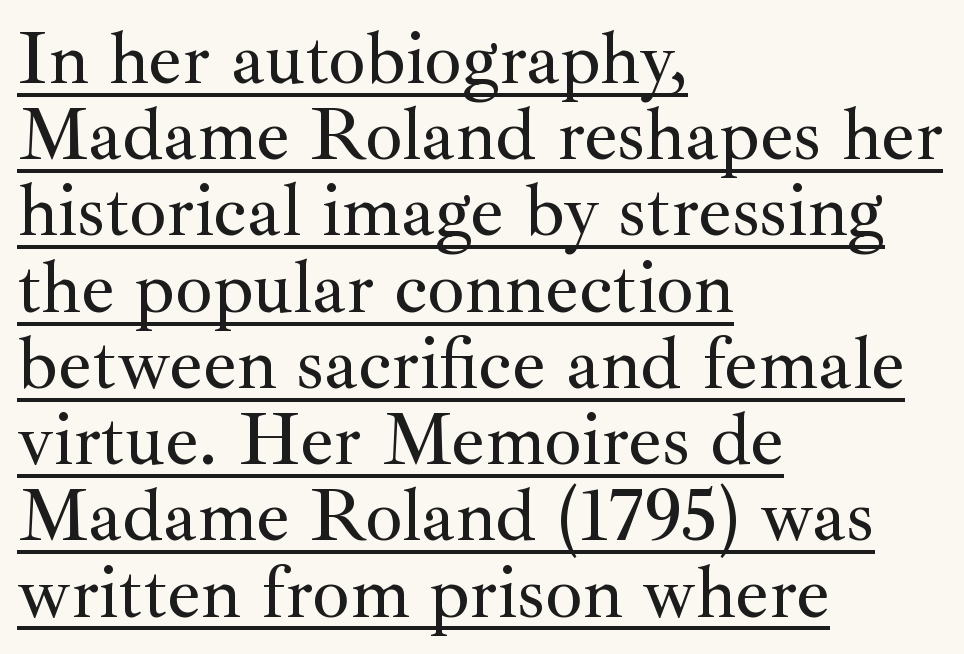
{"serif": "yes", "italic": "no", "width": "normal", "stroke_contrast": "medium", "x_height": "small", "monospaced": "no", "underline": "yes", "align": "left", "line_spacing": "tight", "line_spacing_ratio": 1.03, "letter_spacing": "normal", "letter_spacing_em": 0.0, "glyph_px": 74}
